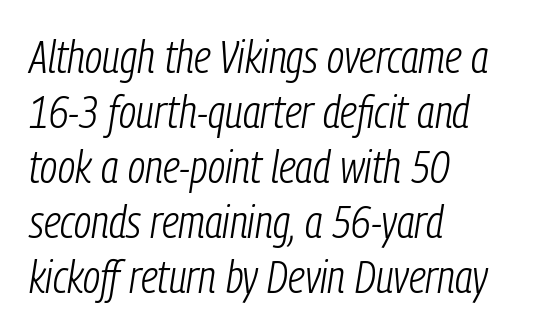
Q: Is the text bold? A: No.
Q: Is the text italic (slanted)? A: Yes, it leans right by about 9 degrees.
Q: Is the text underlined? A: No.
Q: How is the paragraph aligned? A: Left-aligned.
Q: Is the spacing between letters normal or unusually wide? A: Normal.
Q: Width (condensed, normal, or wide)? A: Condensed.
Q: Stroke contrast? A: Low.
Q: x-height? A: Medium.
Q: Monospaced? A: No.
